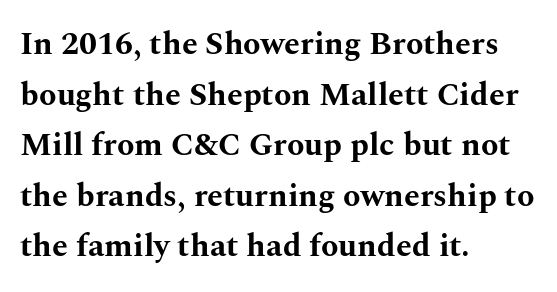
Underline: absent. Does the leading feel generous? No, just average. The letters advance in unequal steps, a hallmark of proportional type. The typesetting leans heavy: a genuine bold.
